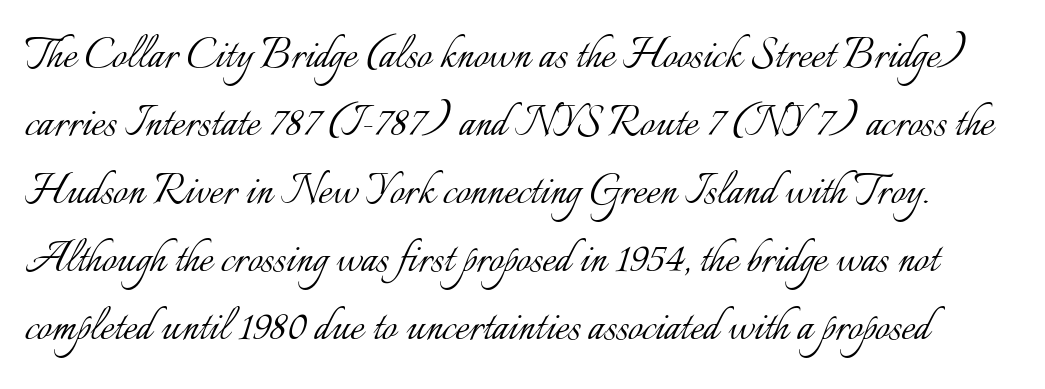
Standard letterfit; no display-style spreading of the glyphs. Evenly set lines give the paragraph a standard silhouette. Plain, unruled lines of type. Spacing verdict: proportional, widths tailored to each character. Each stroke keeps to a modest, everyday thickness or less.
